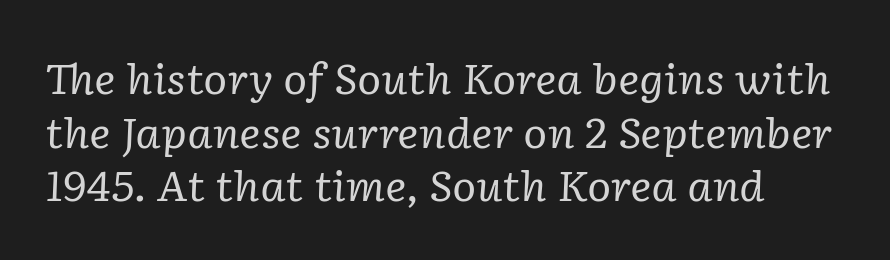
The image shows 41 px regular-weight serif type, italic (leaning right); set normal line spacing (1.31x), normal letter spacing, not underlined; low stroke contrast and a medium x-height.
